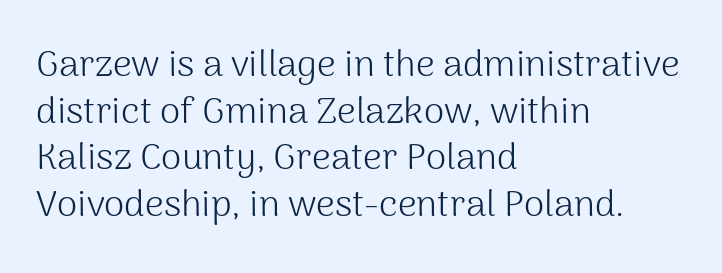
Each letter's strokes conclude bluntly, with no projecting serifs. Here the glyphs are tracked normally, forming tight word shapes. The rag falls on the right side of this text block. The rendering uses a moderate line-height, typical for paragraphs. The weight tops out at a normal text grade. Note the varied advance widths — an 'i' is clearly narrower than an 'm'.
